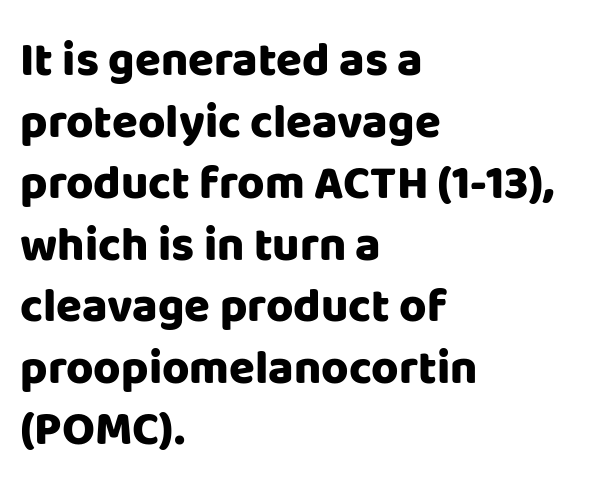
A typesetter would mark this as roman, not italic. Its strokes are broad and dark, the hallmark of bold type. The typesetter chose a ragged-right arrangement here. The words here are not underlined. Short note: letters normally spaced.
